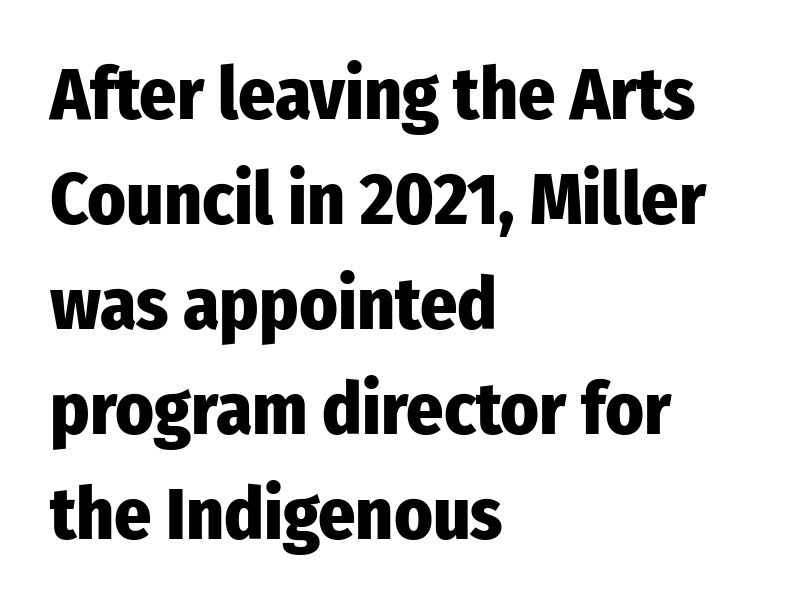
When letters stand straight like this, we call the style roman or upright. The characters display no serif detailing; their extremities are plain. The specimen omits any rule beneath the text block's lines. Left-aligned paragraph, ragged on the right. A typesetter would call this proportional, since set widths differ per character. The passage shown stacks its lines at a standard gap.
